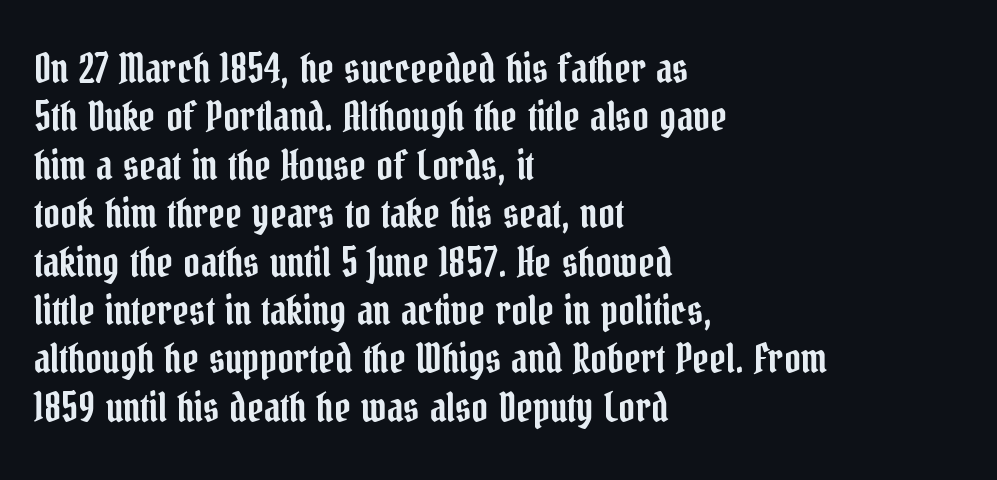
The image shows 40 px condensed serif type, upright; set left-aligned, line spacing 1.21x, normal letter spacing, not underlined; low stroke contrast and a medium x-height.
